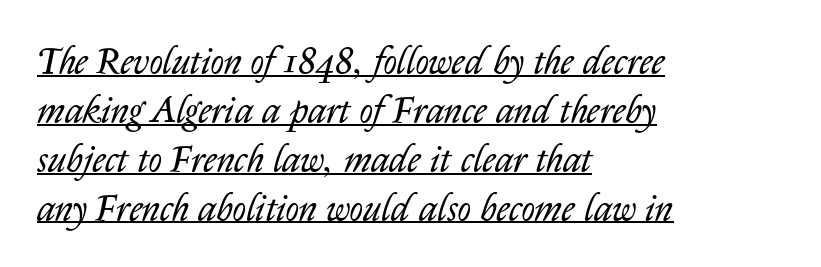
The image shows 37 px regular-weight type, italic (leaning right); set left-aligned, normal line spacing (1.32x), normal letter spacing, underlined; low stroke contrast and a medium x-height.
